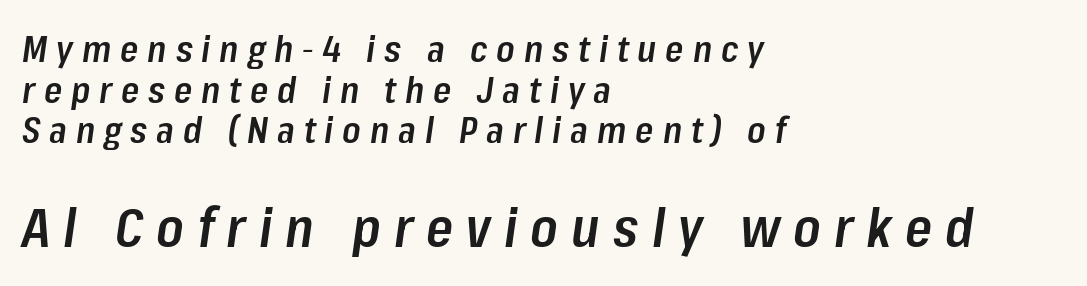
The image shows 55 px semibold, condensed type, italic (leaning right); set left-aligned, tight line spacing (1.1x), unusually wide letter spacing (+0.24 em), not underlined; the second (bottom) block is 1.49x larger; low stroke contrast and a medium x-height.
